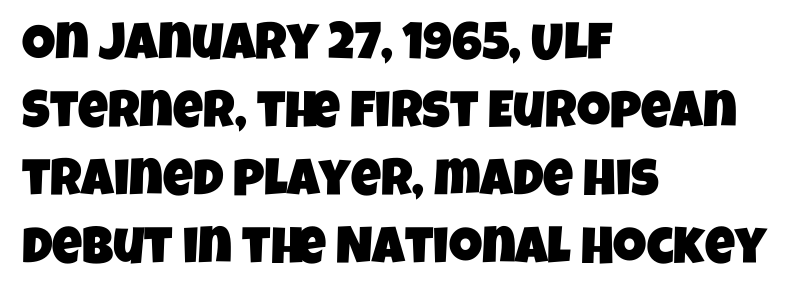
Just letters on the line, the space beneath them empty. Vertical spacing — default. Reading down the block, your eye returns to a fixed left position each line. Varying glyph widths throughout — classic text-font behaviour. Does the type have serifs? No, each stem ends abruptly. Nobody touched the tracking dial on this one.
